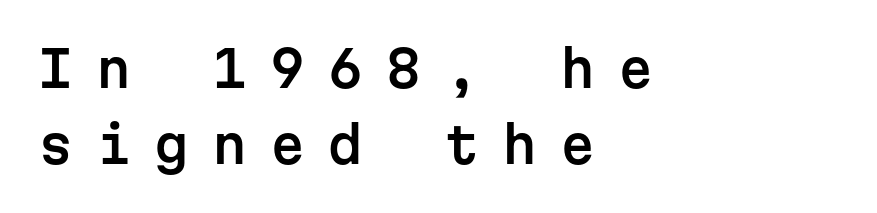
{"serif": "no", "italic": "no", "width": "normal", "stroke_contrast": "low", "x_height": "medium", "monospaced": "yes", "underline": "no", "align": "left", "line_spacing": "normal", "line_spacing_ratio": 1.53, "letter_spacing": "wide", "letter_spacing_em": 0.46, "glyph_px": 50}
